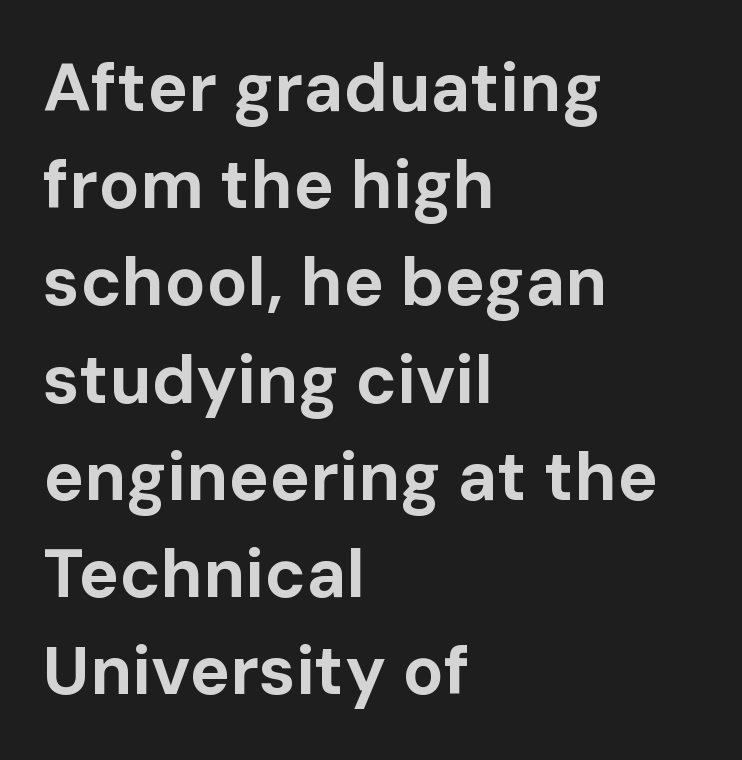
These lines were composed using upright roman letters. A classic flush-left, rag-right setting is used for this passage. Spacing between characters is what you'd get straight out of the box. Check where the strokes stop: nothing finishes them off — pure sans. The words here are not underlined.
